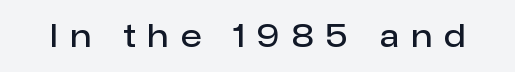
{"serif": "no", "italic": "no", "bold": "semi", "weight": "semibold", "width": "normal", "stroke_contrast": "low", "x_height": "medium", "monospaced": "no", "underline": "no", "letter_spacing": "wide", "letter_spacing_em": 0.4, "glyph_px": 31}
